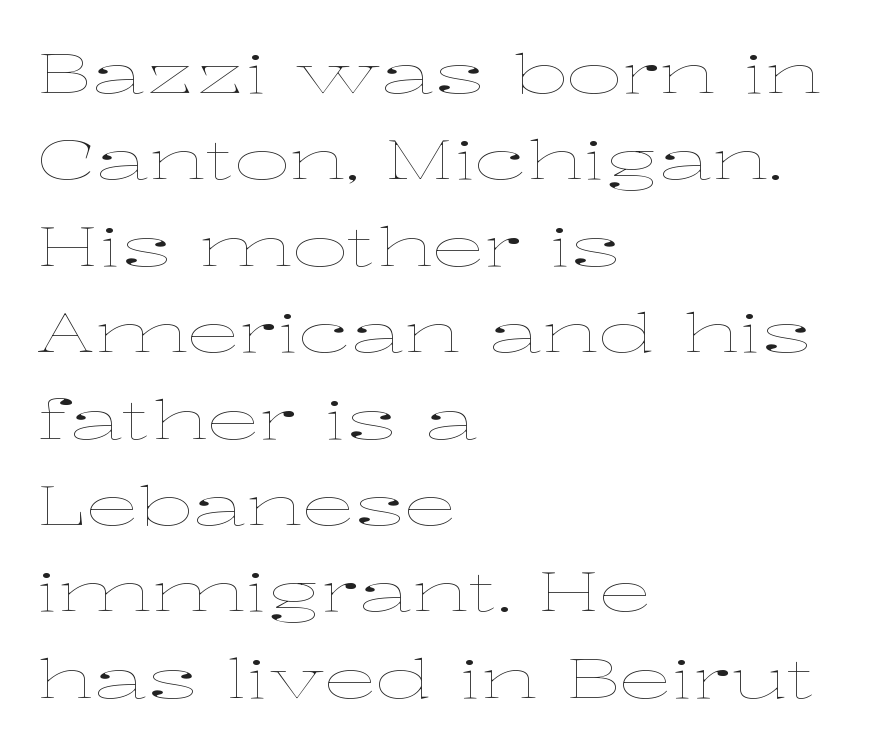
{"italic": "no", "bold": "no", "weight": "thin", "width": "wide", "stroke_contrast": "low", "x_height": "medium", "monospaced": "no", "underline": "no", "align": "left", "line_spacing": "normal", "line_spacing_ratio": 1.6, "letter_spacing": "normal", "letter_spacing_em": 0.0, "glyph_px": 54}
